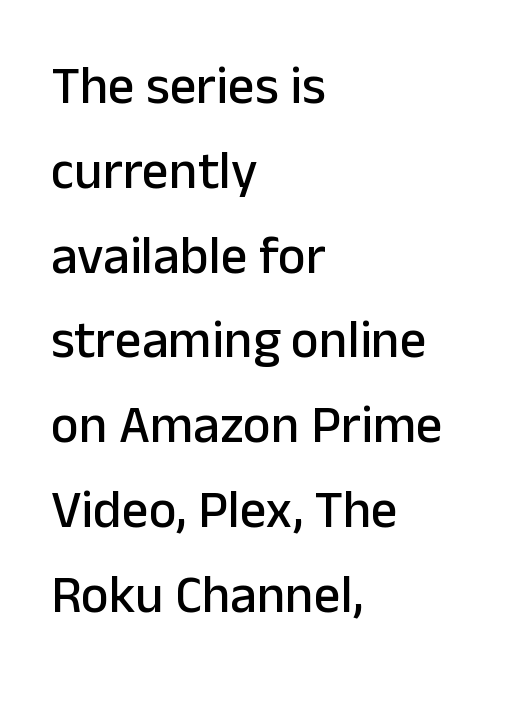
Q: Is the text italic (slanted)? A: No, it is upright.
Q: Is the typeface a serif or a sans-serif typeface? A: Sans-serif.
Q: Is the text underlined? A: No.
Q: How is the paragraph aligned? A: Left-aligned.
Q: Is the spacing between letters normal or unusually wide? A: Normal.
Q: Is the spacing between lines tight, normal or loose? A: Normal.
Q: Width (condensed, normal, or wide)? A: Normal.
Q: Stroke contrast? A: Low.
Q: x-height? A: Medium.
Q: Monospaced? A: No.
